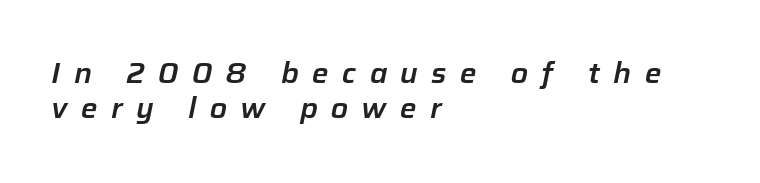
{"italic": "yes", "lean": "right", "slant_degrees": 12, "width": "normal", "stroke_contrast": "low", "x_height": "medium", "monospaced": "no", "underline": "no", "align": "left", "line_spacing": "normal", "line_spacing_ratio": 1.26, "letter_spacing": "wide", "letter_spacing_em": 0.48, "glyph_px": 28}
